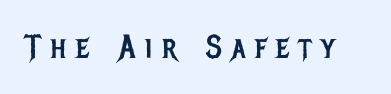
The image shows 33 px regular-weight, condensed sans-serif type, upright; set unusually wide letter spacing (+0.3 em), not underlined; low stroke contrast and a large x-height.
